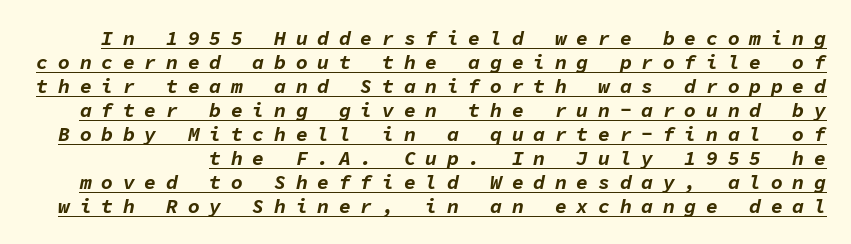
Q: Is the text bold? A: Yes.
Q: Is the text italic (slanted)? A: Yes, it leans right by about 11 degrees.
Q: Is the text underlined? A: Yes.
Q: Is the spacing between letters normal or unusually wide? A: Unusually wide.
